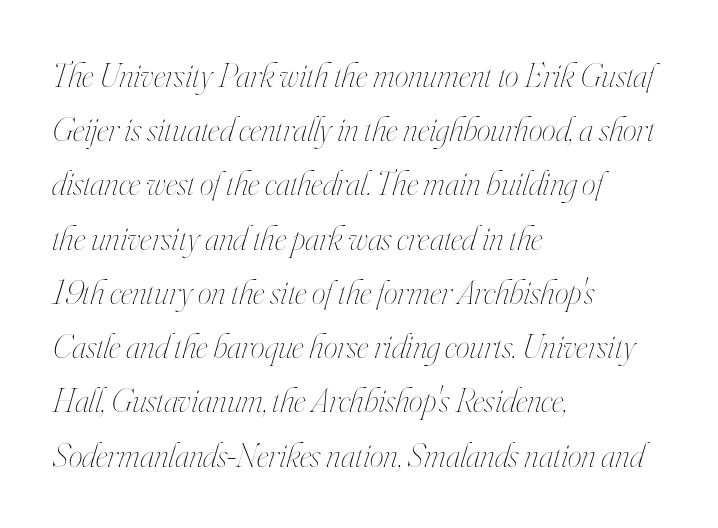
{"italic": "yes", "lean": "right", "slant_degrees": 16, "bold": "no", "weight": "thin", "width": "condensed", "stroke_contrast": "high", "x_height": "small", "monospaced": "no", "underline": "no", "align": "left", "line_spacing": "normal", "line_spacing_ratio": 1.55, "letter_spacing": "normal", "letter_spacing_em": 0.0, "glyph_px": 35}
